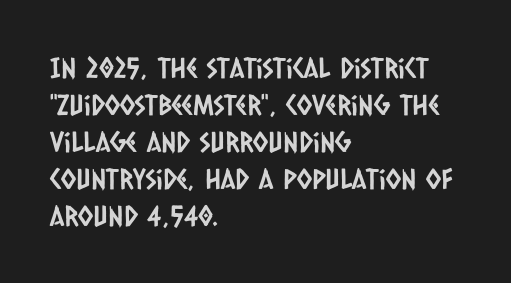
Q: Is the typeface a serif or a sans-serif typeface? A: Sans-serif.
Q: Is the text underlined? A: No.
Q: How is the paragraph aligned? A: Left-aligned.
Q: Is the spacing between letters normal or unusually wide? A: Normal.
Q: Is the spacing between lines tight, normal or loose? A: Normal.
Q: Width (condensed, normal, or wide)? A: Condensed.
Q: Stroke contrast? A: Low.
Q: x-height? A: Large.
Q: Monospaced? A: No.
